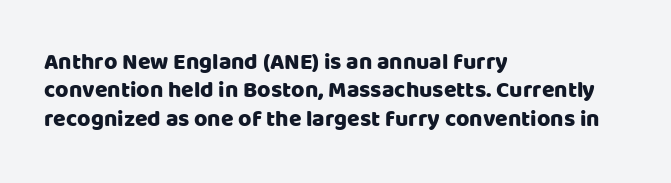
The image shows 23 px text type, upright; set left-aligned, line spacing 1.23x, normal letter spacing, not underlined.
